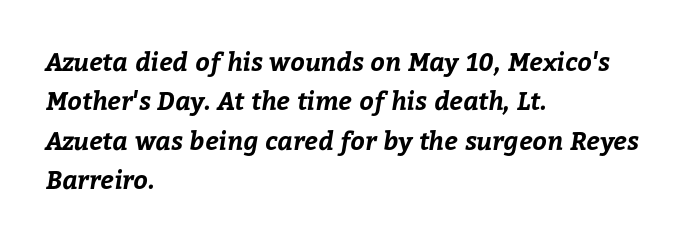
The letterforms sit shoulder to shoulder at normal distance. These words are printed bold, with thick strokes throughout. This sample is left-justified, so line endings fall wherever the words run out. Leading matches the norm, producing a regular column.
